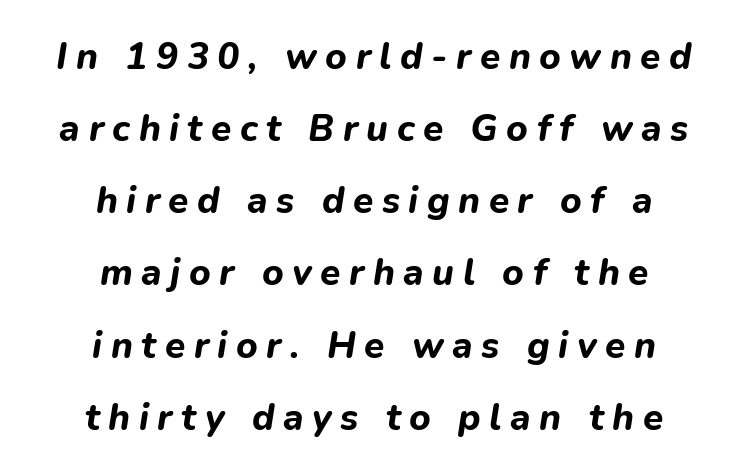
Q: Is the text bold? A: Yes.
Q: Is the text italic (slanted)? A: Yes, it leans right by about 9 degrees.
Q: Is the text underlined? A: No.
Q: How is the paragraph aligned? A: Centered.
Q: Is the spacing between letters normal or unusually wide? A: Unusually wide.
Q: Is the spacing between lines tight, normal or loose? A: Loose.
Q: Width (condensed, normal, or wide)? A: Normal.
Q: Stroke contrast? A: Low.
Q: x-height? A: Medium.
Q: Monospaced? A: No.
